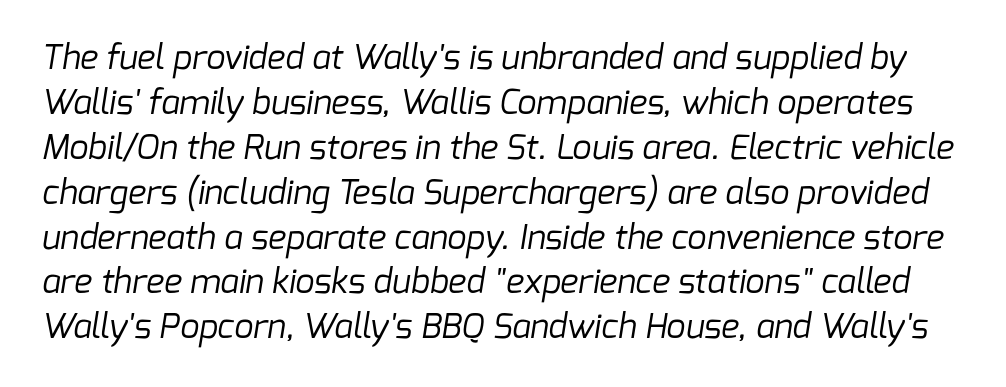
The image shows 34 px regular-weight sans-serif type; set normal line spacing (1.32x), normal letter spacing, not underlined; low stroke contrast and a medium x-height.
